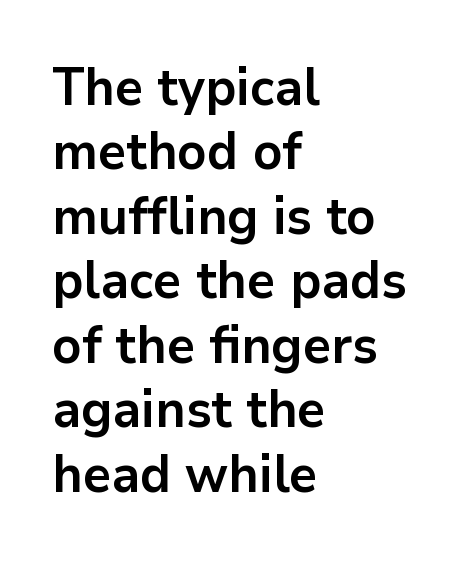
{"serif": "no", "italic": "no", "bold": "yes", "weight": "bold", "width": "normal", "stroke_contrast": "low", "x_height": "medium", "monospaced": "no", "underline": "no", "align": "left", "line_spacing_ratio": 1.24, "letter_spacing": "normal", "letter_spacing_em": 0.0, "glyph_px": 52}
